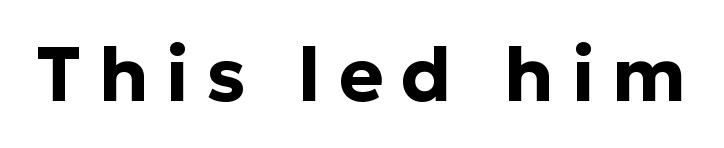
The image shows 76 px bold sans-serif type, upright; set unusually wide letter spacing (+0.23 em), not underlined; low stroke contrast and a medium x-height.
